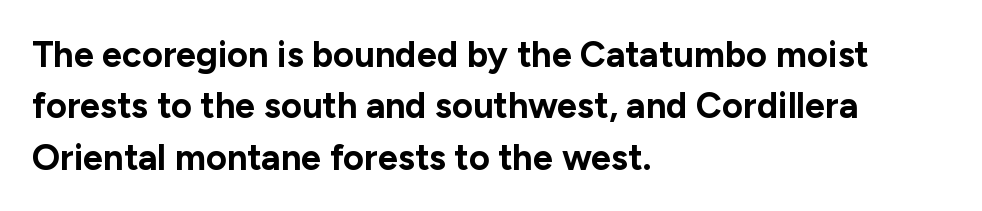
The image shows 36 px bold sans-serif type, upright; set left-aligned, normal line spacing (1.43x), normal letter spacing, not underlined; low stroke contrast and a medium x-height.
